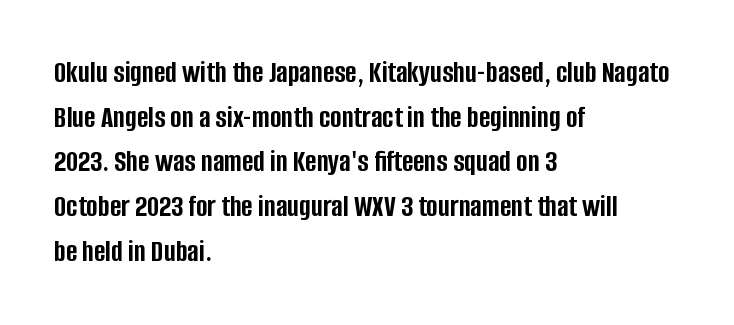
The image shows 31 px semibold, condensed sans-serif type, upright; set left-aligned, normal line spacing (1.44x), normal letter spacing, not underlined; low stroke contrast and a large x-height.
